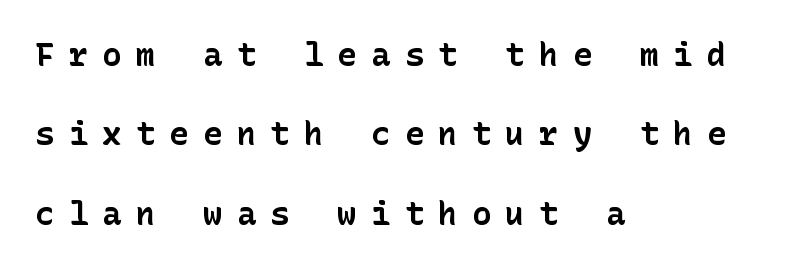
The image shows 32 px bold sans-serif type, upright; set left-aligned, loose line spacing (2.48x), unusually wide letter spacing (+0.45 em), not underlined; low stroke contrast and a medium x-height.
